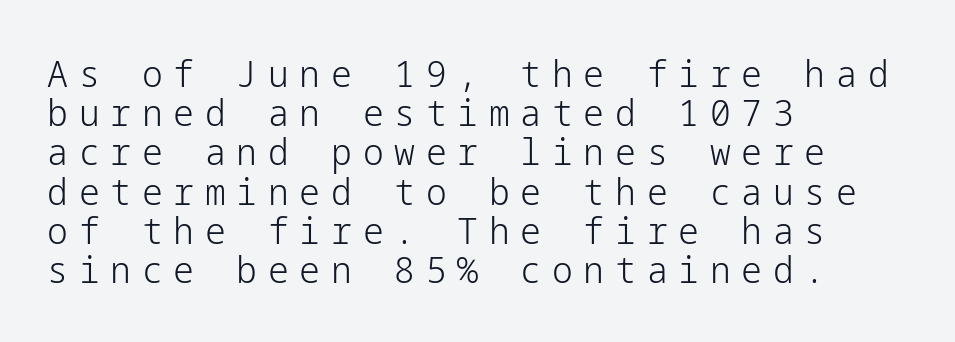
The image shows 37 px light sans-serif type, upright; set left-aligned, tight line spacing (1.06x), unusually wide letter spacing (+0.29 em), not underlined; low stroke contrast and a medium x-height.
